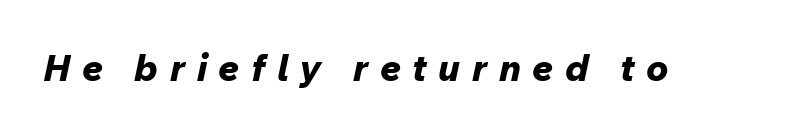
The image shows 37 px bold type, italic (leaning right); set unusually wide letter spacing (+0.31 em), not underlined; low stroke contrast and a medium x-height.
